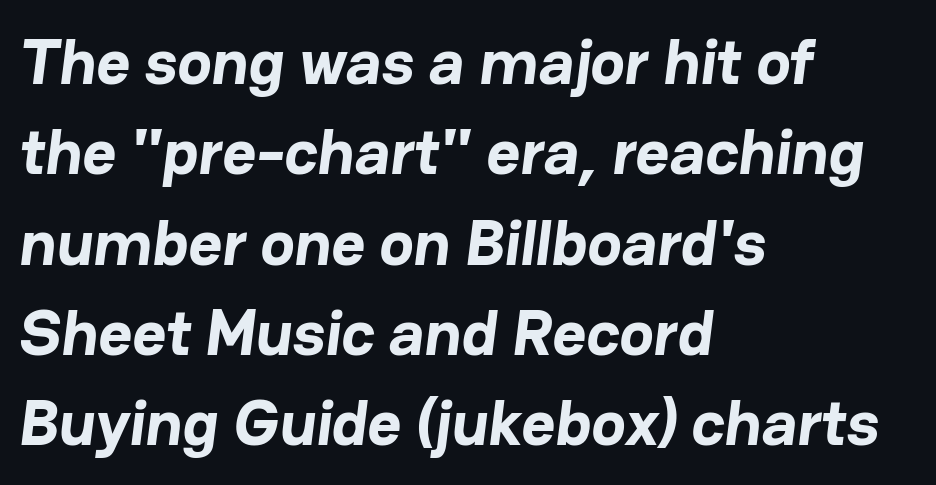
Q: Is the text bold? A: Yes.
Q: Is the typeface a serif or a sans-serif typeface? A: Sans-serif.
Q: Is the text underlined? A: No.
Q: How is the paragraph aligned? A: Left-aligned.
Q: Is the spacing between letters normal or unusually wide? A: Normal.
Q: Is the spacing between lines tight, normal or loose? A: Normal.
Q: Width (condensed, normal, or wide)? A: Normal.
Q: Stroke contrast? A: Low.
Q: x-height? A: Medium.
Q: Monospaced? A: No.
